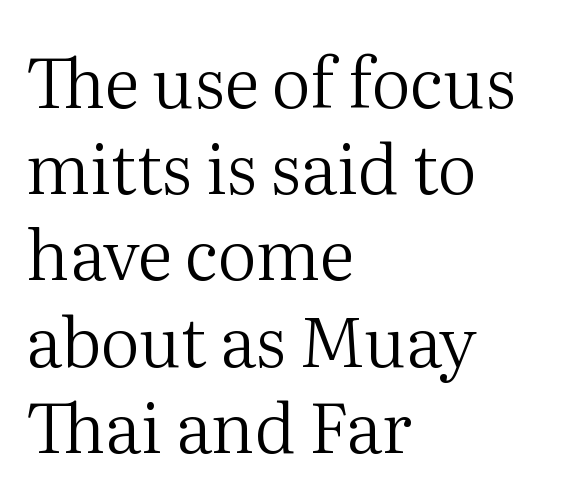
{"serif": "yes", "italic": "no", "bold": "no", "weight": "regular", "width": "normal", "stroke_contrast": "medium", "x_height": "medium", "monospaced": "no", "underline": "no", "align": "left", "line_spacing": "normal", "line_spacing_ratio": 1.25, "letter_spacing": "normal", "letter_spacing_em": 0.0, "glyph_px": 69}
